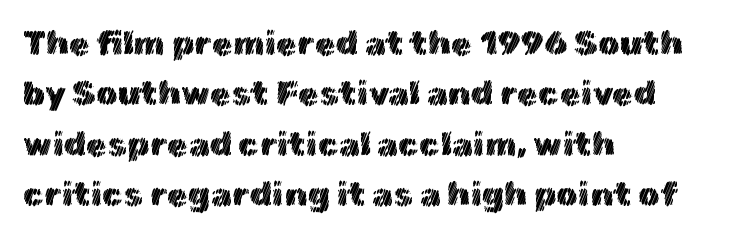
Q: Is the text italic (slanted)? A: No, it is upright.
Q: Is the text underlined? A: No.
Q: How is the paragraph aligned? A: Left-aligned.
Q: Is the spacing between letters normal or unusually wide? A: Normal.
Q: Is the spacing between lines tight, normal or loose? A: Normal.
Q: Width (condensed, normal, or wide)? A: Normal.
Q: x-height? A: Medium.
Q: Monospaced? A: No.
